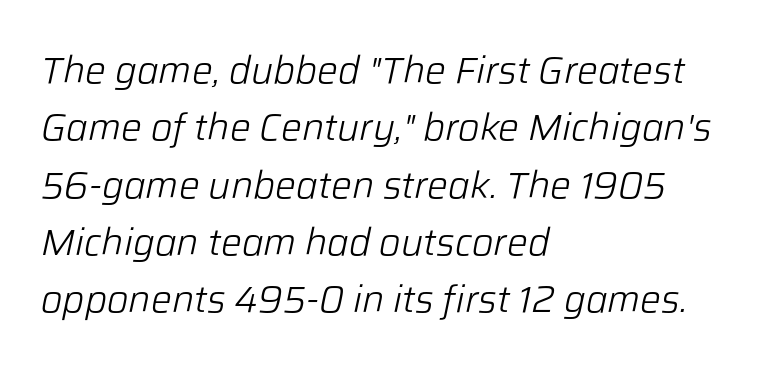
The image shows 37 px light type, italic (leaning right); set left-aligned, normal line spacing (1.55x), normal letter spacing, not underlined; low stroke contrast and a medium x-height.
